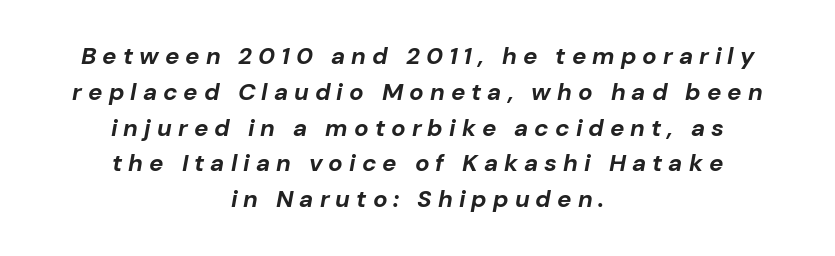
{"italic": "yes", "lean": "right", "slant_degrees": 10, "bold": "yes", "underline": "no", "align": "center", "line_spacing": "normal", "line_spacing_ratio": 1.49, "letter_spacing": "wide", "letter_spacing_em": 0.25, "glyph_px": 24}
